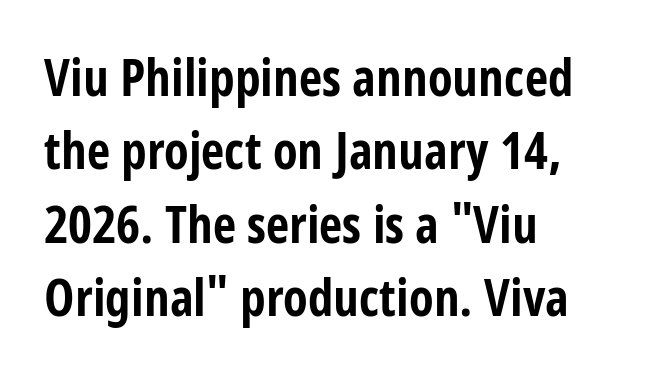
The image shows 51 px bold, condensed sans-serif type, upright; set left-aligned, normal line spacing (1.44x), normal letter spacing, not underlined; low stroke contrast and a large x-height.
